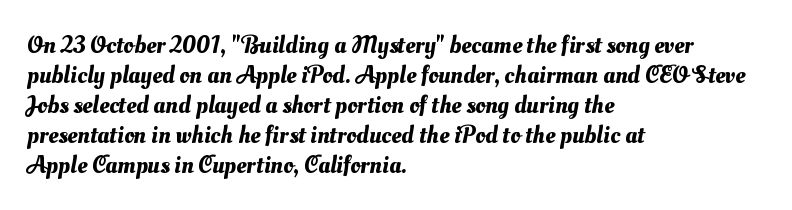
Q: Is the text underlined? A: No.
Q: How is the paragraph aligned? A: Left-aligned.
Q: Is the spacing between letters normal or unusually wide? A: Normal.
